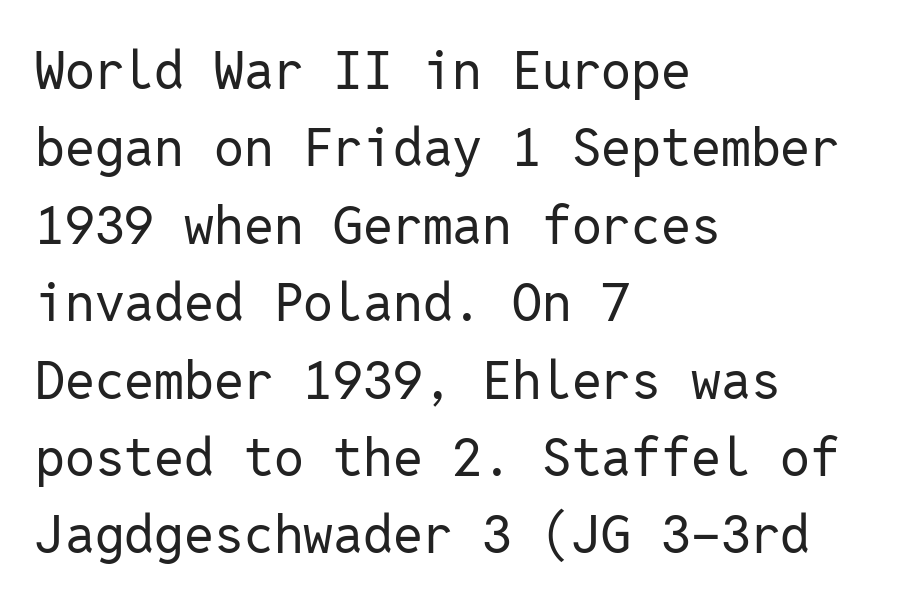
{"serif": "no", "italic": "no", "bold": "no", "weight": "regular", "width": "normal", "stroke_contrast": "low", "x_height": "medium", "monospaced": "yes", "underline": "no", "align": "left", "line_spacing": "normal", "line_spacing_ratio": 1.46, "letter_spacing": "normal", "letter_spacing_em": 0.0, "glyph_px": 53}
